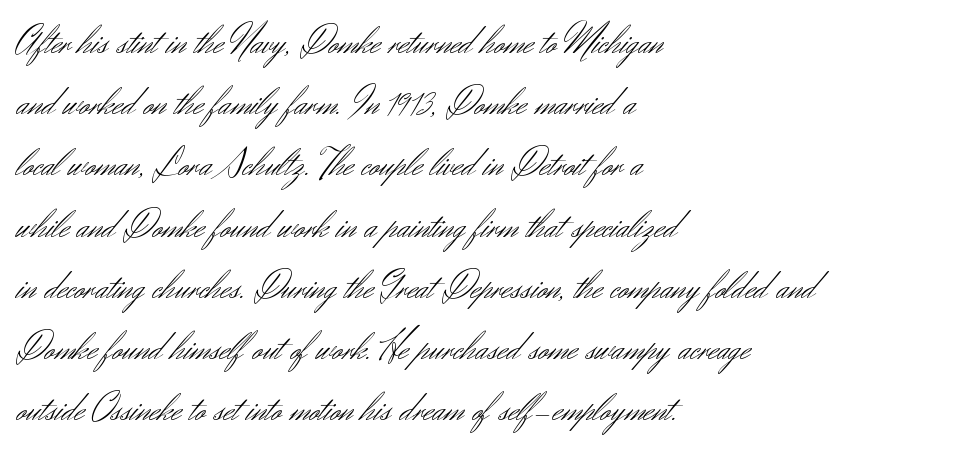
Letter spacing: default. Do the characters align in a grid? No, the font is proportional. The foot of each line stays bare and open. Reading down the block, your eye returns to a fixed left position each line. The block of text has a typical density, with ordinary space between rows.
